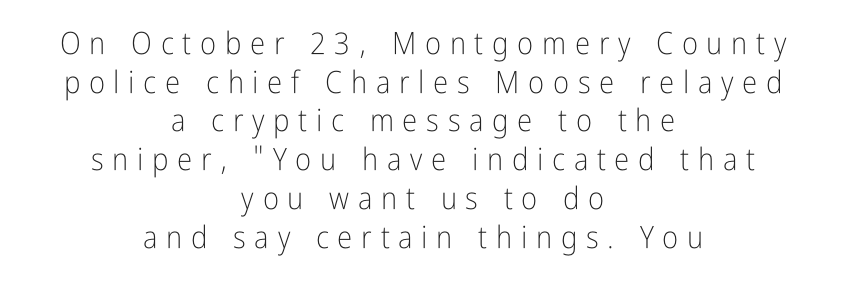
This rendering employs a face without finishing strokes, i.e., a sans-serif. One glance says typical: line gaps are just what's usual. Typeset on center — no edge is straight. Each letter keeps its own natural width here, so spacing adapts to shape.
